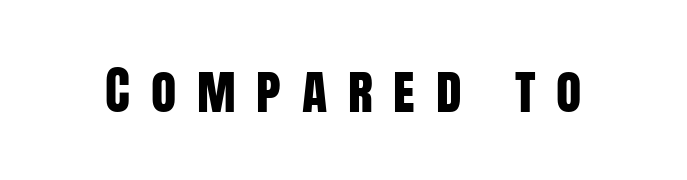
{"serif": "no", "italic": "no", "width": "condensed", "stroke_contrast": "low", "x_height": "large", "monospaced": "no", "underline": "no", "letter_spacing": "wide", "letter_spacing_em": 0.4, "glyph_px": 52}
